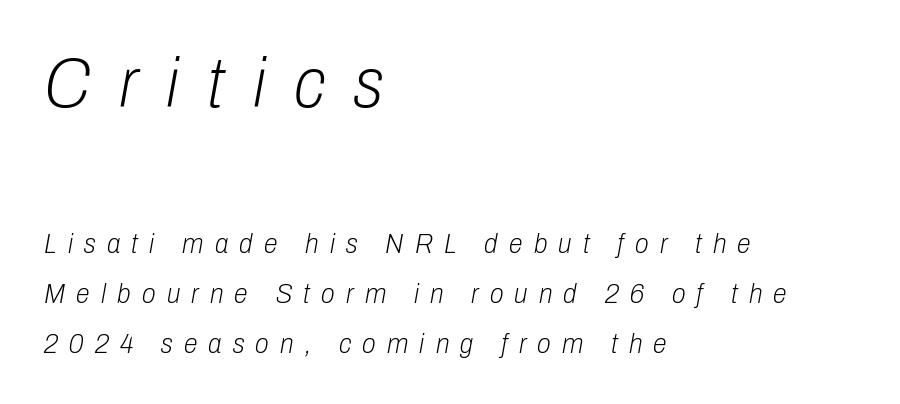
Honestly, there is no underline to notice here at all. Notice how the stems are inclined rather than vertical — that's the hallmark of italics. This layout puts the oversized block above and the modest block below. Spacing verdict: proportional, widths tailored to each character. A classic flush-left, rag-right setting is used for this passage. Between one letter and the next there's a generous, obvious gap.
